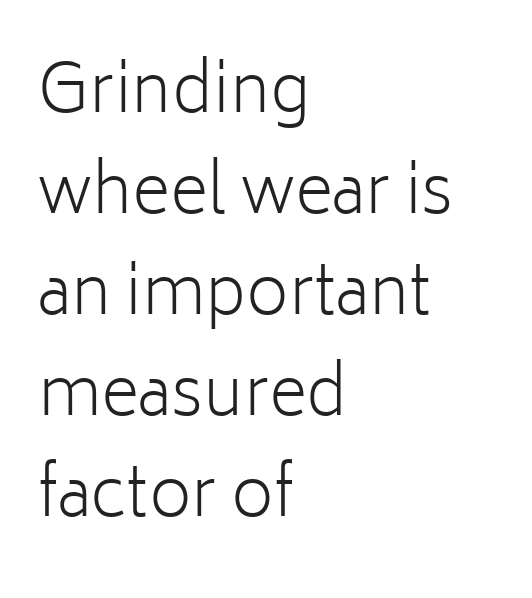
Each new line begins a customary step beneath the previous one. Type without underlining. Think of a printed novel: that variable character pitch is what you see here. Serif or sans? Sans — the stroke terminals are bare. The rendering keeps characters at their native spacing. Typeset ragged right — the left edge is the straight one.
